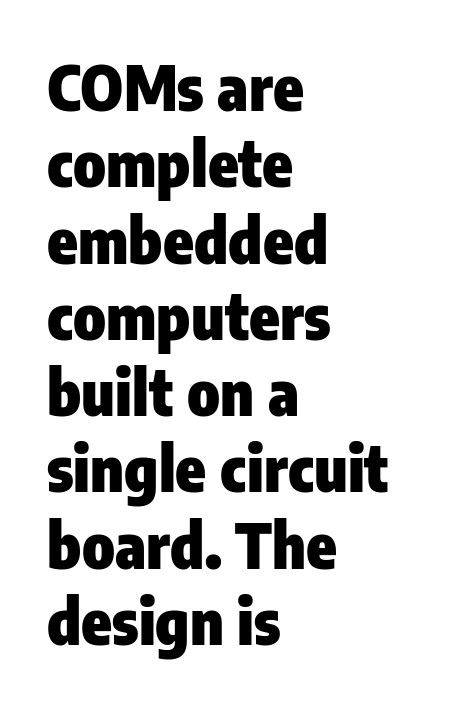
{"serif": "no", "italic": "no", "bold": "yes", "weight": "heavy", "width": "condensed", "stroke_contrast": "low", "x_height": "medium", "monospaced": "no", "underline": "no", "align": "left", "line_spacing_ratio": 1.23, "letter_spacing": "normal", "letter_spacing_em": 0.0, "glyph_px": 62}
